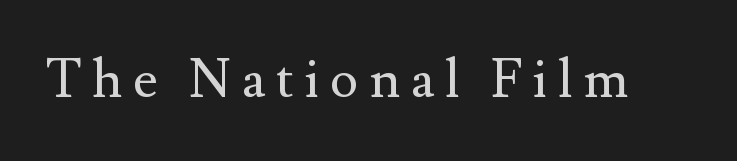
The image shows 54 px regular-weight serif type, upright; set not underlined; medium stroke contrast and a small x-height.
